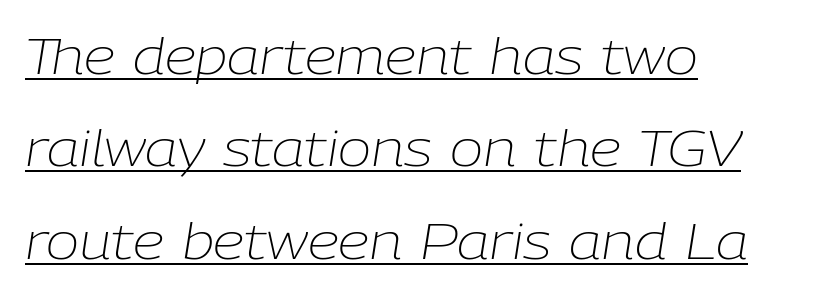
The image shows 50 px light type, italic (leaning right); set left-aligned, line spacing 1.85x, normal letter spacing, underlined; low stroke contrast and a medium x-height.
